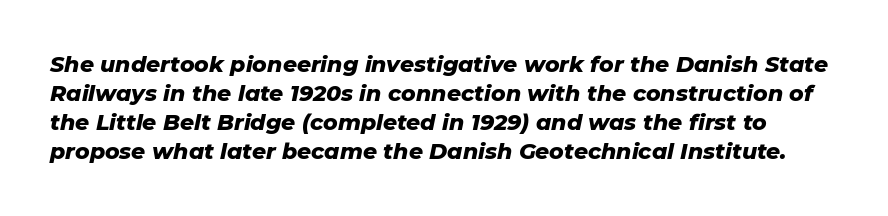
Q: Is the text bold? A: Yes.
Q: Is the text italic (slanted)? A: Yes, it leans right by about 11 degrees.
Q: Is the text underlined? A: No.
Q: Is the spacing between letters normal or unusually wide? A: Normal.
Q: Is the spacing between lines tight, normal or loose? A: Normal.
